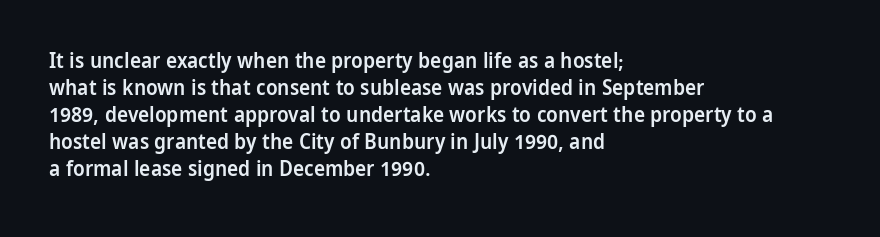
The image shows 21 px text type, upright; set left-aligned, normal line spacing (1.29x), normal letter spacing, not underlined.
